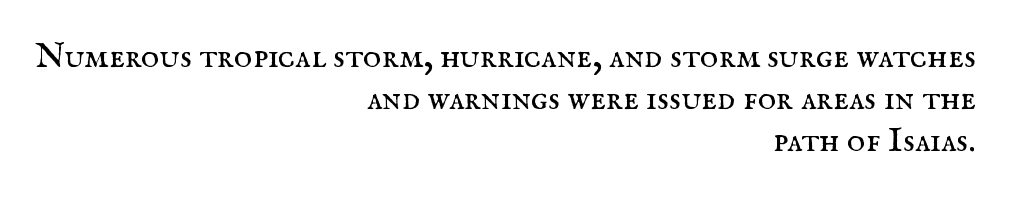
Q: Is the text bold? A: No.
Q: Is the text italic (slanted)? A: No, it is upright.
Q: Is the typeface a serif or a sans-serif typeface? A: Serif.
Q: Is the text underlined? A: No.
Q: How is the paragraph aligned? A: Right-aligned.
Q: Is the spacing between letters normal or unusually wide? A: Normal.
Q: Width (condensed, normal, or wide)? A: Normal.
Q: Stroke contrast? A: Medium.
Q: x-height? A: Small.
Q: Monospaced? A: No.
